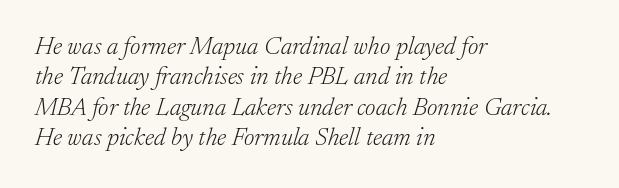
Q: Is the text bold? A: No.
Q: Is the text italic (slanted)? A: Yes, it leans right by about 17 degrees.
Q: Is the text underlined? A: No.
Q: How is the paragraph aligned? A: Left-aligned.
Q: Is the spacing between letters normal or unusually wide? A: Normal.
